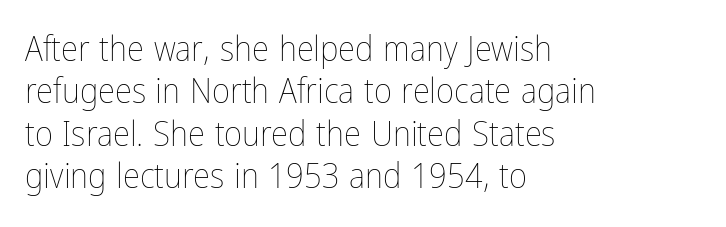
Glyph-to-glyph distance matches everyday printed text. Ordinary non-slanted type is in use. Think standard paragraph weight, or any step lighter than that. Check under the words: just untouched page. Does the copy run flush right? No — it runs flush left.
